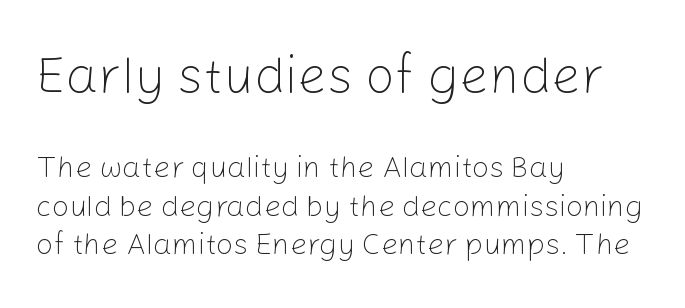
{"serif": "no", "italic": "no", "bold": "no", "weight": "light", "width": "normal", "stroke_contrast": "low", "x_height": "medium", "monospaced": "no", "underline": "no", "align": "left", "line_spacing": "normal", "line_spacing_ratio": 1.28, "letter_spacing": "normal", "letter_spacing_em": 0.0, "larger_block": "first", "size_ratio": 1.73, "glyph_px": 52}
